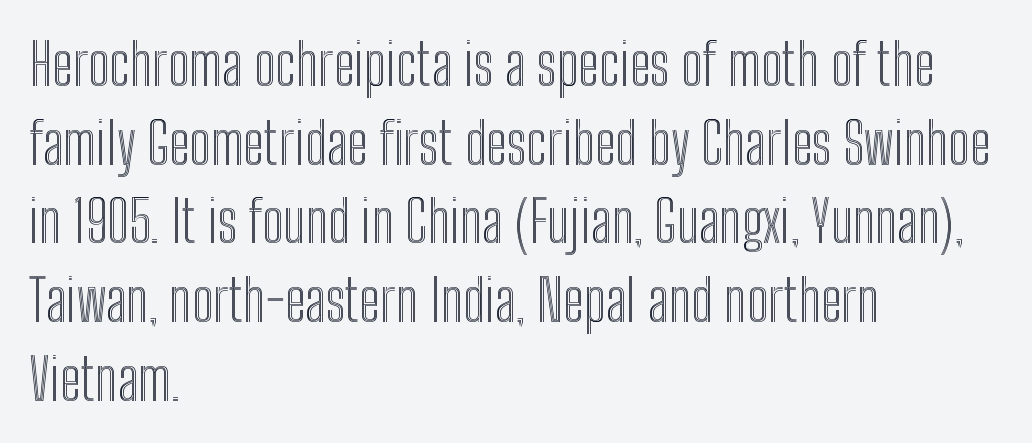
The space between consecutive lines is moderate. A typesetter would call this zero additional tracking. Where is the straight margin? On the left. Beneath every word, the page is bare. The rendering uses natural spacing where letterforms have individual widths.
